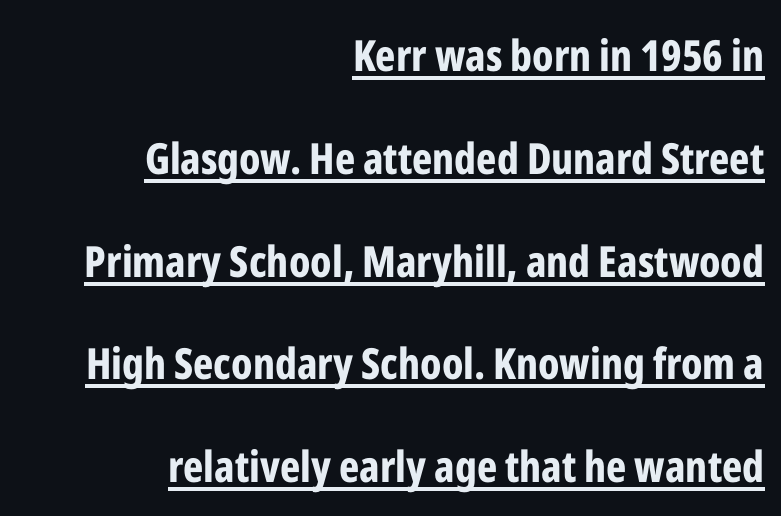
Q: Is the text bold? A: Yes.
Q: Is the text italic (slanted)? A: No, it is upright.
Q: Is the typeface a serif or a sans-serif typeface? A: Sans-serif.
Q: Is the text underlined? A: Yes.
Q: How is the paragraph aligned? A: Right-aligned.
Q: Is the spacing between letters normal or unusually wide? A: Normal.
Q: Is the spacing between lines tight, normal or loose? A: Loose.
Q: Width (condensed, normal, or wide)? A: Condensed.
Q: Stroke contrast? A: Low.
Q: x-height? A: Medium.
Q: Monospaced? A: No.
